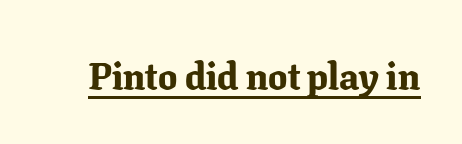
I'd call this a serif setting — the letters wear small feet. These lines were composed using upright roman letters. Typographic density is high because the face is bold. These lines are rendered in a variable-pitch font.
